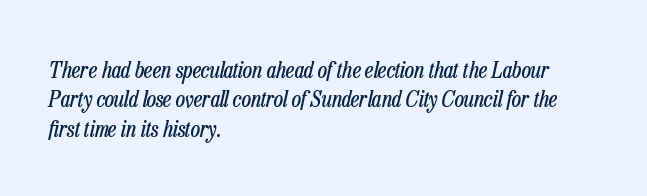
{"italic": "yes", "lean": "right", "slant_degrees": 13, "bold": "no", "underline": "no", "align": "left", "line_spacing": "normal", "line_spacing_ratio": 1.28, "letter_spacing": "normal", "letter_spacing_em": 0.0, "glyph_px": 23}
